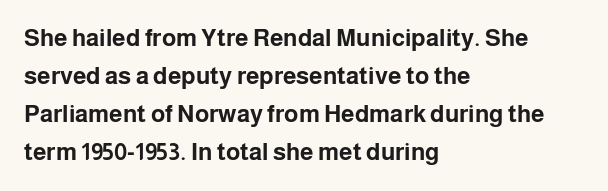
{"italic": "no", "bold": "yes", "underline": "no", "align": "left", "line_spacing": "normal", "line_spacing_ratio": 1.59, "letter_spacing": "normal", "letter_spacing_em": 0.0, "glyph_px": 24}
